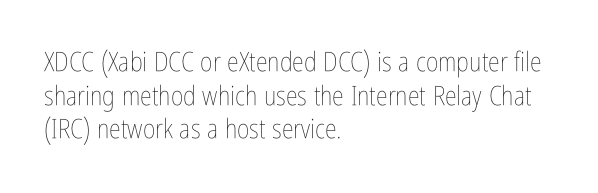
The image shows 27 px text type, upright; set left-aligned, normal line spacing (1.25x), normal letter spacing, not underlined.
